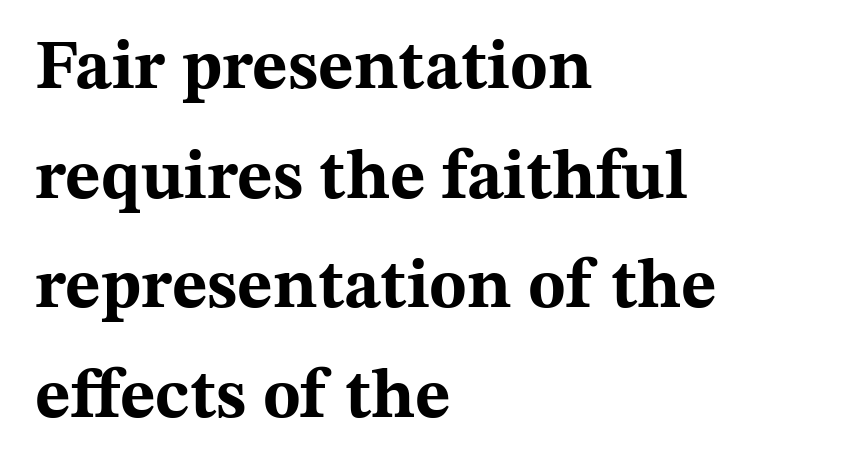
Q: Is the text bold? A: Yes.
Q: Is the text italic (slanted)? A: No, it is upright.
Q: Is the typeface a serif or a sans-serif typeface? A: Serif.
Q: Is the text underlined? A: No.
Q: How is the paragraph aligned? A: Left-aligned.
Q: Is the spacing between letters normal or unusually wide? A: Normal.
Q: Is the spacing between lines tight, normal or loose? A: Normal.
Q: Width (condensed, normal, or wide)? A: Wide.
Q: Stroke contrast? A: Medium.
Q: x-height? A: Medium.
Q: Monospaced? A: No.
